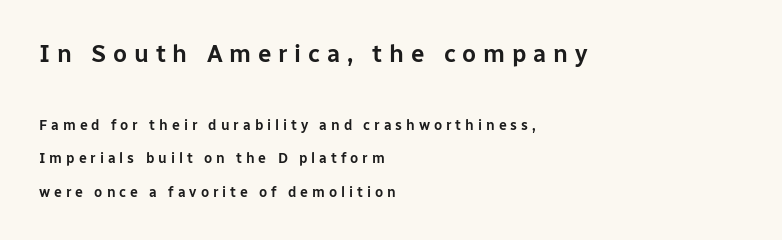
{"italic": "no", "underline": "no", "align": "left", "line_spacing": "loose", "line_spacing_ratio": 2.4, "letter_spacing": "wide", "letter_spacing_em": 0.28, "larger_block": "first", "size_ratio": 1.71, "glyph_px": 24}
